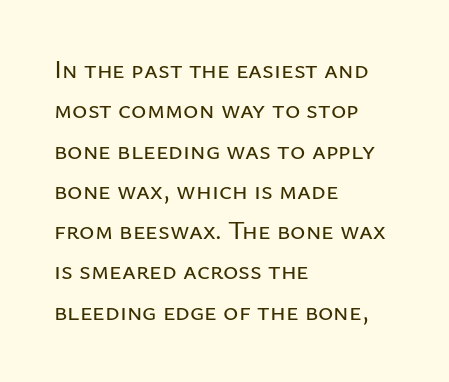
This rendering uses left alignment, leaving the right contour irregular. The vertical gap from one line to the next is medium. The space beneath each line is pristine and unruled. Does extra space separate the letters? No, they use regular spacing. Every character sits straight up, as roman type does.
